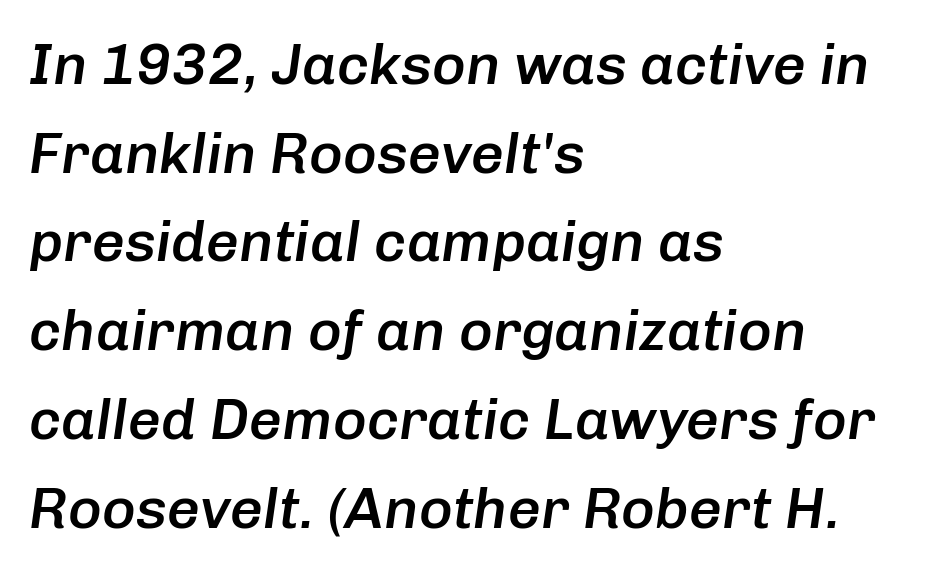
Q: Is the text bold? A: Semi-bold.
Q: Is the text italic (slanted)? A: Yes, it leans right by about 8 degrees.
Q: Is the text underlined? A: No.
Q: How is the paragraph aligned? A: Left-aligned.
Q: Is the spacing between letters normal or unusually wide? A: Normal.
Q: Is the spacing between lines tight, normal or loose? A: Normal.
Q: Width (condensed, normal, or wide)? A: Normal.
Q: Stroke contrast? A: Low.
Q: x-height? A: Medium.
Q: Monospaced? A: No.
